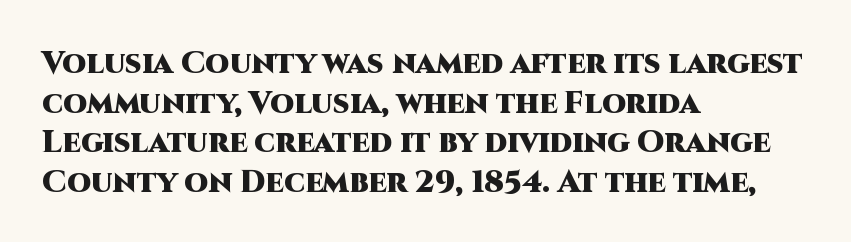
{"serif": "no", "italic": "no", "bold": "yes", "weight": "heavy", "width": "normal", "stroke_contrast": "high", "x_height": "large", "monospaced": "no", "underline": "no", "align": "left", "line_spacing": "normal", "line_spacing_ratio": 1.28, "letter_spacing": "normal", "letter_spacing_em": 0.0, "glyph_px": 31}
